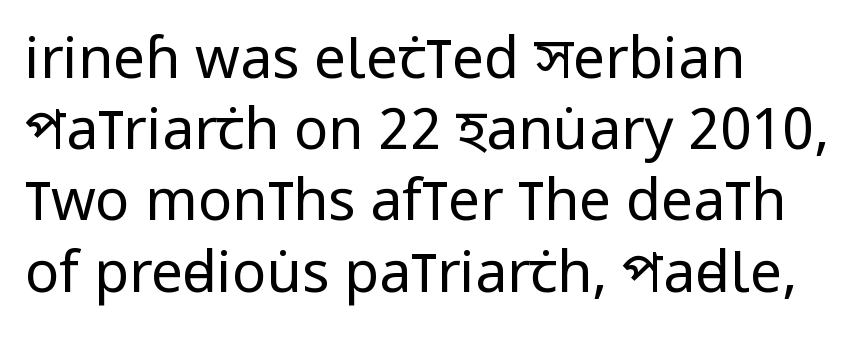
Summary of vertical rhythm: regular, with standard interline spacing. Here the designer chose a conventional face with non-uniform glyph widths. Quick note: not italic, upright. The characters display no serif detailing; their extremities are plain. Nobody drew a line under any word here. Standard letterfit; no display-style spreading of the glyphs.
